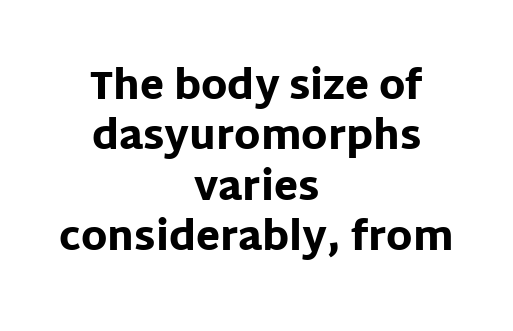
Q: Is the text bold? A: Yes.
Q: Is the text italic (slanted)? A: No, it is upright.
Q: Is the typeface a serif or a sans-serif typeface? A: Sans-serif.
Q: Is the text underlined? A: No.
Q: How is the paragraph aligned? A: Centered.
Q: Is the spacing between letters normal or unusually wide? A: Normal.
Q: Is the spacing between lines tight, normal or loose? A: Normal.
Q: Width (condensed, normal, or wide)? A: Normal.
Q: Stroke contrast? A: Low.
Q: x-height? A: Large.
Q: Monospaced? A: No.
